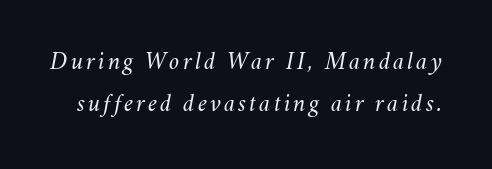
The image shows 25 px text type, italic (leaning right); set normal line spacing (1.7x), not underlined.
